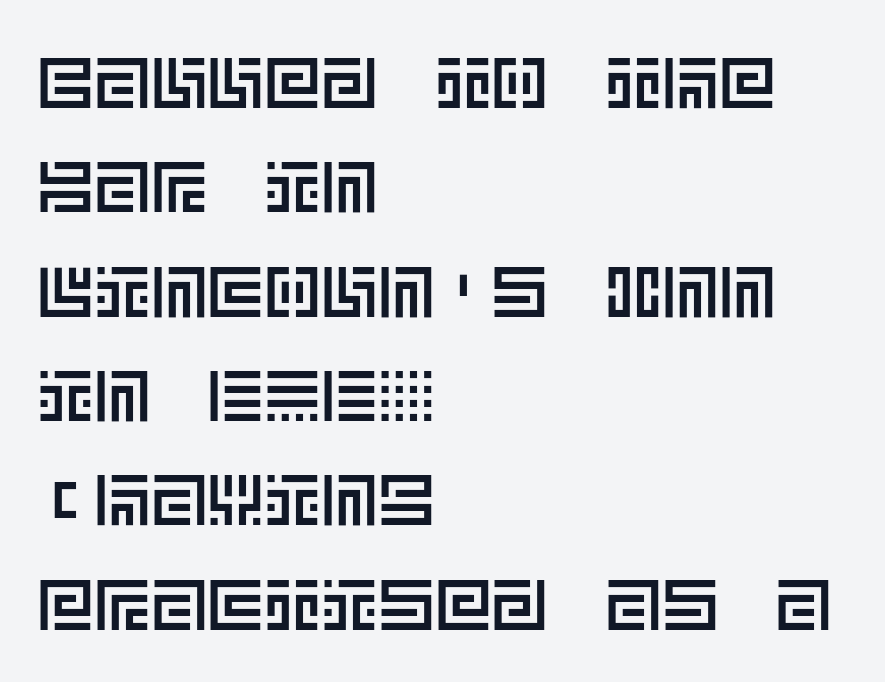
{"italic": "no", "width": "normal", "x_height": "large", "underline": "no", "align": "left", "line_spacing": "normal", "line_spacing_ratio": 1.47, "letter_spacing": "normal", "letter_spacing_em": 0.0, "glyph_px": 71}
